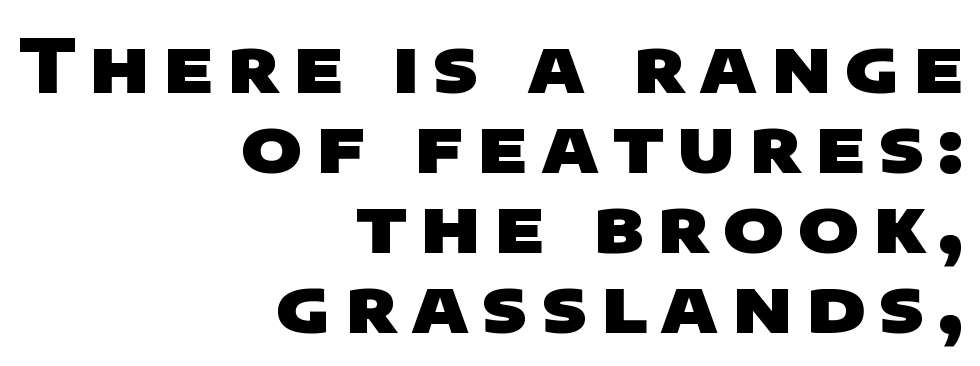
The image shows 74 px heavy, wide sans-serif type; set right-aligned, tight line spacing (1.08x), not underlined; low stroke contrast and a large x-height.
